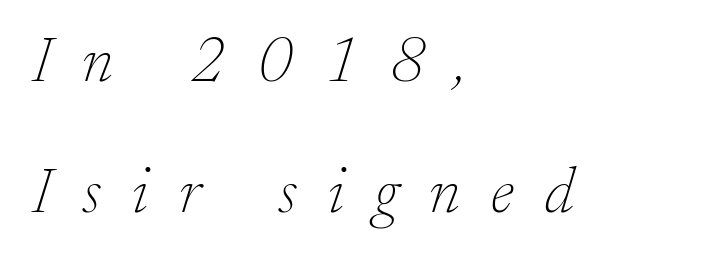
{"serif": "yes", "italic": "yes", "lean": "right", "slant_degrees": 17, "bold": "no", "weight": "thin", "width": "normal", "stroke_contrast": "low", "x_height": "small", "monospaced": "no", "underline": "no", "align": "left", "line_spacing": "loose", "line_spacing_ratio": 2.04, "letter_spacing": "wide", "letter_spacing_em": 0.49, "glyph_px": 64}
